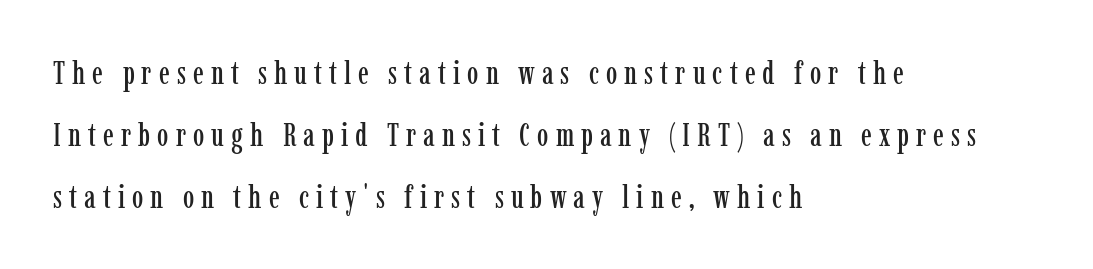
Q: Is the text italic (slanted)? A: No, it is upright.
Q: Is the typeface a serif or a sans-serif typeface? A: Serif.
Q: Is the text underlined? A: No.
Q: How is the paragraph aligned? A: Left-aligned.
Q: Is the spacing between letters normal or unusually wide? A: Unusually wide.
Q: Is the spacing between lines tight, normal or loose? A: Loose.
Q: Width (condensed, normal, or wide)? A: Condensed.
Q: Stroke contrast? A: Low.
Q: x-height? A: Medium.
Q: Monospaced? A: No.
